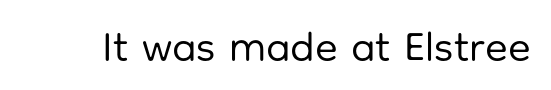
The image shows 42 px regular-weight sans-serif type, upright; set normal letter spacing, not underlined; low stroke contrast and a medium x-height.
